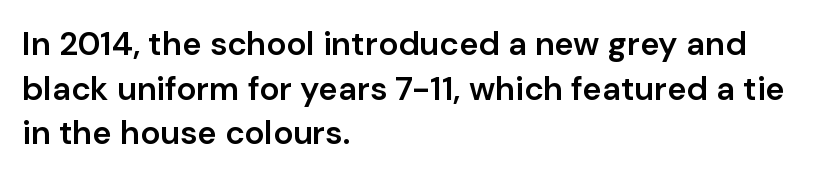
Q: Is the text bold? A: Semi-bold.
Q: Is the text italic (slanted)? A: No, it is upright.
Q: Is the typeface a serif or a sans-serif typeface? A: Sans-serif.
Q: Is the text underlined? A: No.
Q: How is the paragraph aligned? A: Left-aligned.
Q: Is the spacing between letters normal or unusually wide? A: Normal.
Q: Is the spacing between lines tight, normal or loose? A: Normal.
Q: Width (condensed, normal, or wide)? A: Normal.
Q: Stroke contrast? A: Low.
Q: x-height? A: Medium.
Q: Monospaced? A: No.
